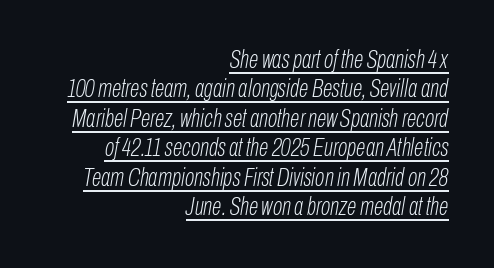
The image shows 25 px text type, italic (leaning right); set right-aligned, line spacing 1.18x, normal letter spacing, underlined.
